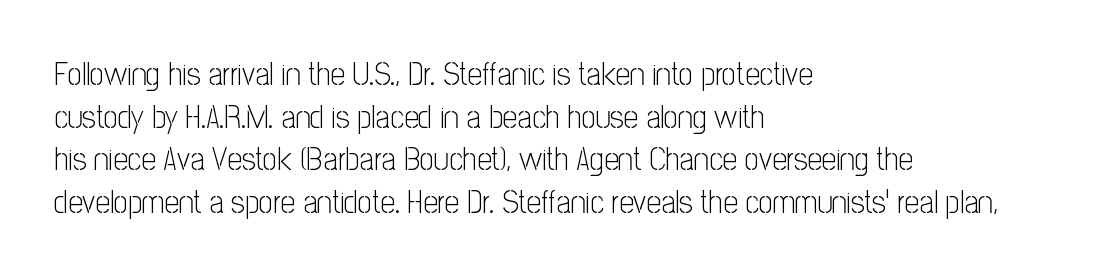
{"serif": "no", "italic": "no", "bold": "no", "weight": "light", "width": "condensed", "stroke_contrast": "low", "x_height": "medium", "monospaced": "no", "underline": "no", "align": "left", "line_spacing": "normal", "line_spacing_ratio": 1.33, "letter_spacing": "normal", "letter_spacing_em": 0.0, "glyph_px": 32}
